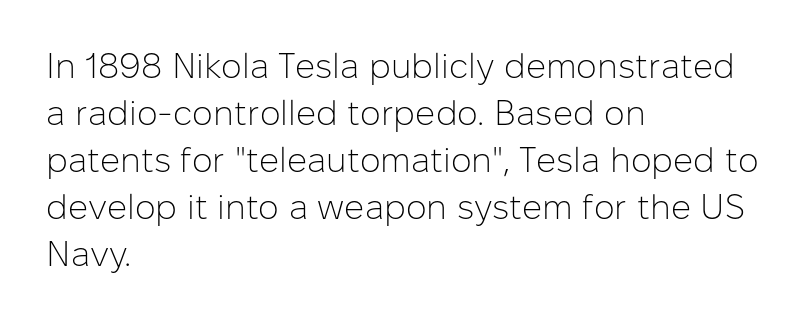
{"serif": "no", "italic": "no", "bold": "no", "weight": "light", "width": "normal", "stroke_contrast": "low", "x_height": "medium", "monospaced": "no", "underline": "no", "align": "left", "line_spacing": "normal", "line_spacing_ratio": 1.34, "letter_spacing": "normal", "letter_spacing_em": 0.0, "glyph_px": 35}
